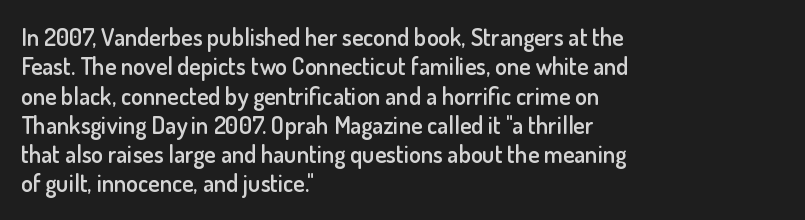
Q: Is the text bold? A: Semi-bold.
Q: Is the text italic (slanted)? A: No, it is upright.
Q: Is the text underlined? A: No.
Q: How is the paragraph aligned? A: Left-aligned.
Q: Is the spacing between letters normal or unusually wide? A: Normal.
